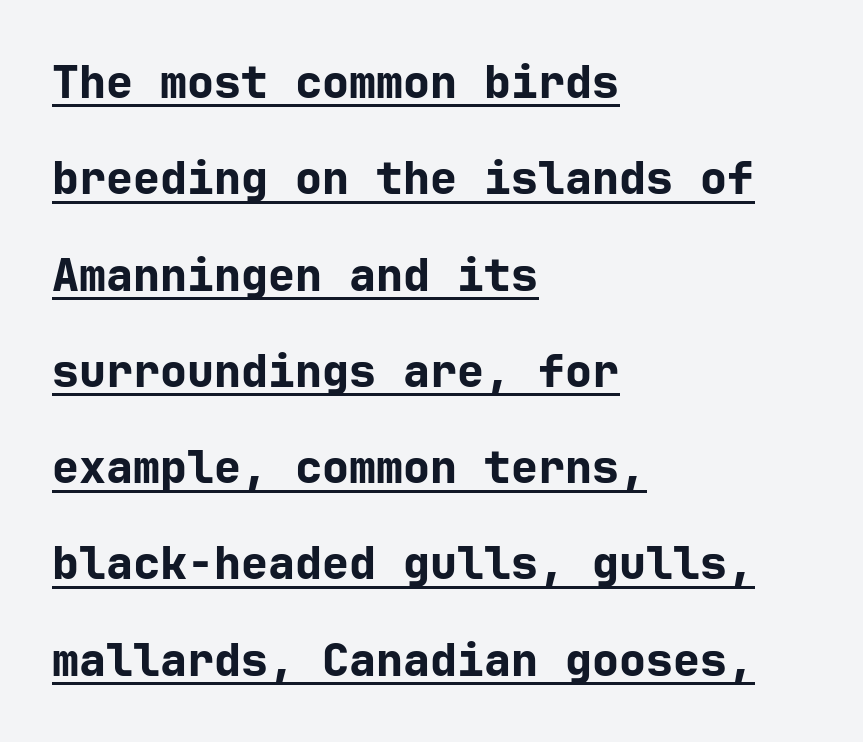
Tracking here is standard; glyphs follow each other at the usual distance. The rendered words wear a rule along their underside. Emphasis by weight is at full strength: bold. Rows of type keep a wide berth in the vertical direction.
